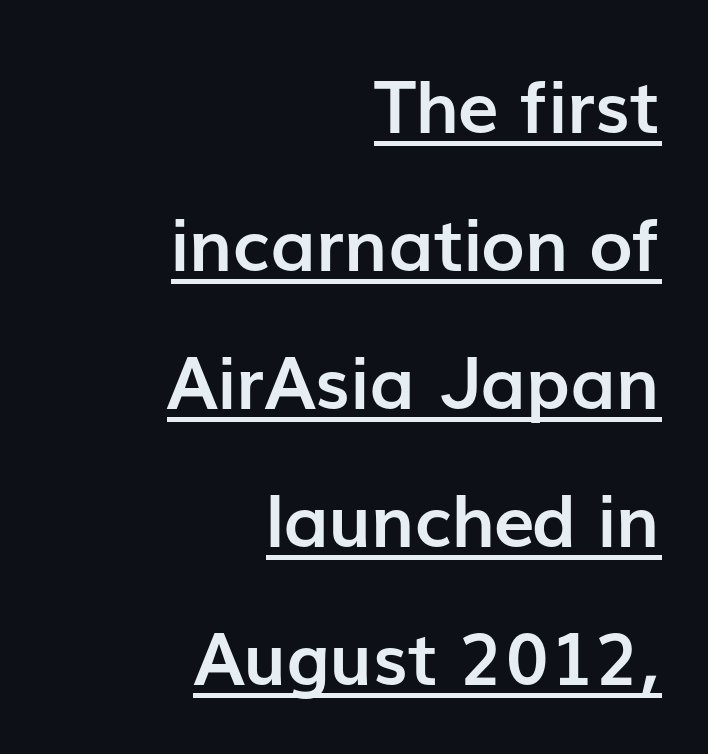
Q: Is the text bold? A: Yes.
Q: Is the text italic (slanted)? A: No, it is upright.
Q: Is the typeface a serif or a sans-serif typeface? A: Sans-serif.
Q: Is the text underlined? A: Yes.
Q: How is the paragraph aligned? A: Right-aligned.
Q: Is the spacing between letters normal or unusually wide? A: Normal.
Q: Width (condensed, normal, or wide)? A: Normal.
Q: Stroke contrast? A: Low.
Q: x-height? A: Medium.
Q: Monospaced? A: No.
